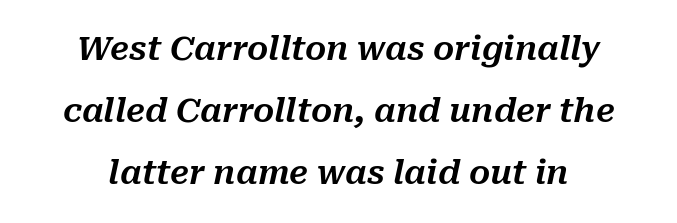
Q: Is the text italic (slanted)? A: Yes, it leans right by about 10 degrees.
Q: Is the text underlined? A: No.
Q: How is the paragraph aligned? A: Centered.
Q: Is the spacing between letters normal or unusually wide? A: Normal.
Q: Width (condensed, normal, or wide)? A: Normal.
Q: Stroke contrast? A: Medium.
Q: x-height? A: Medium.
Q: Monospaced? A: No.
